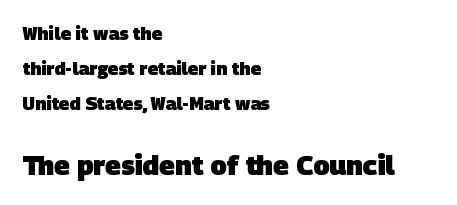
The image shows 27 px bold type; set left-aligned, loose line spacing (1.94x), normal letter spacing, not underlined; the second (bottom) block is 1.5x larger.
